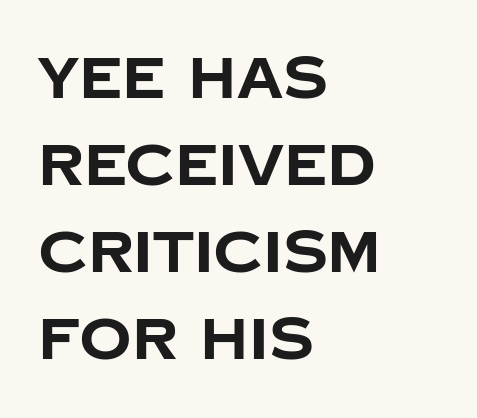
Observe the ordinary spacing: letters are neighbours, not strangers. The lines sit at an ordinary, default distance from one another. If you drew a ruler down the left edge, every line would touch it. A full-strength bold gives these letters their thick strokes. The strip under each line holds only bare page.
